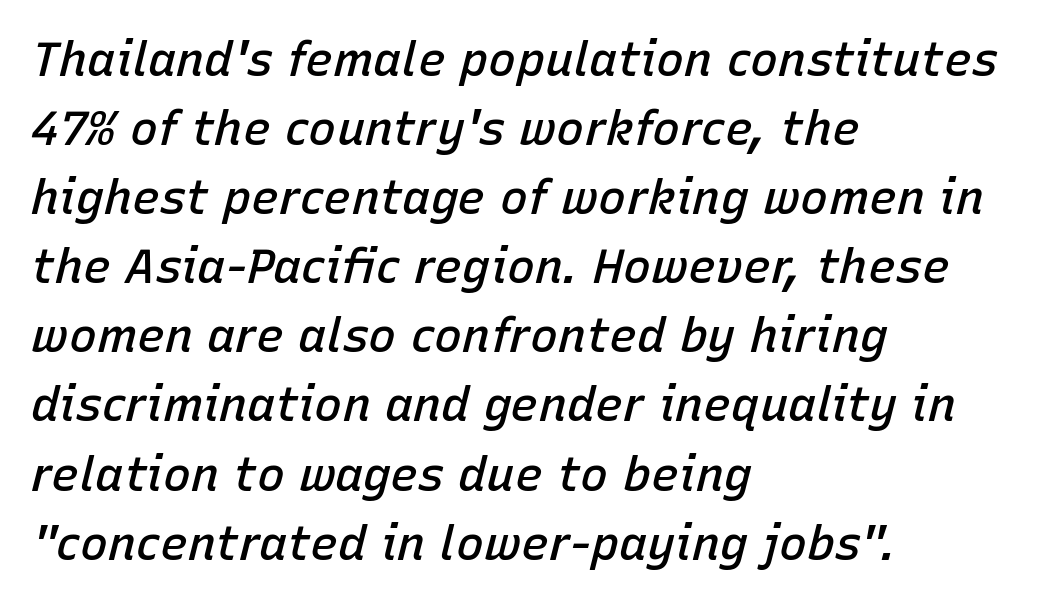
{"italic": "yes", "lean": "right", "slant_degrees": 15, "bold": "semi", "weight": "semibold", "width": "normal", "stroke_contrast": "low", "x_height": "medium", "monospaced": "no", "underline": "no", "align": "left", "line_spacing": "normal", "line_spacing_ratio": 1.47, "letter_spacing": "normal", "letter_spacing_em": 0.0, "glyph_px": 47}
